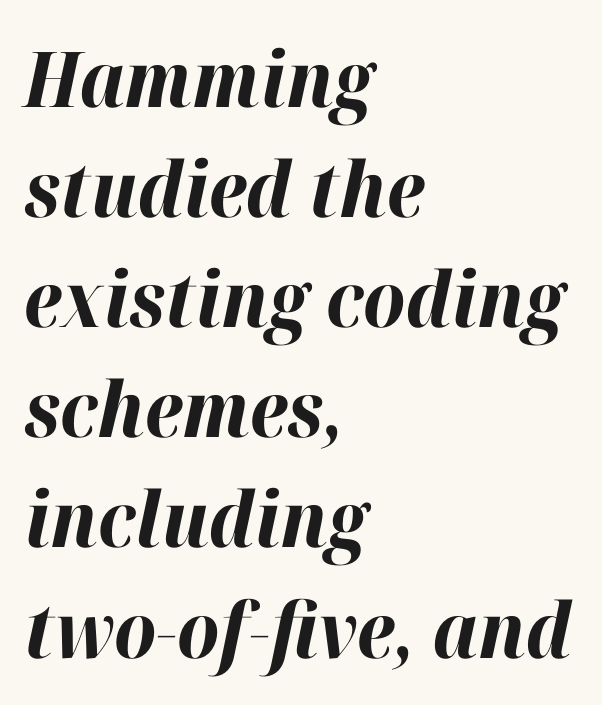
The face used here is rendered with its standard letterfit. Clear beneath every line of the passage. Each letter keeps its own natural width here, so spacing adapts to shape. Layout note: lines flush left. Does the lettering tilt? It does — this is italic. Compared with an ordinary text face, these strokes are far heavier — a full bold.
